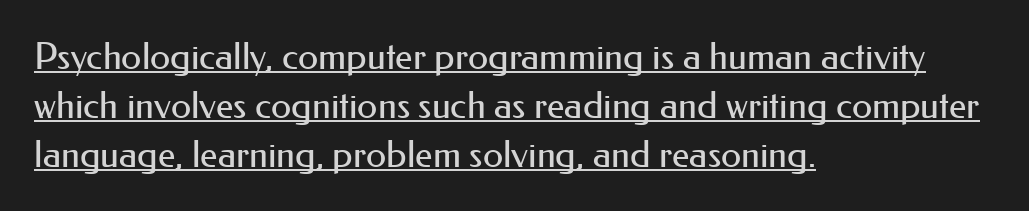
Q: Is the text bold? A: No.
Q: Is the text italic (slanted)? A: No, it is upright.
Q: Is the typeface a serif or a sans-serif typeface? A: Sans-serif.
Q: Is the text underlined? A: Yes.
Q: How is the paragraph aligned? A: Left-aligned.
Q: Is the spacing between letters normal or unusually wide? A: Normal.
Q: Is the spacing between lines tight, normal or loose? A: Normal.
Q: Width (condensed, normal, or wide)? A: Normal.
Q: Stroke contrast? A: Medium.
Q: x-height? A: Small.
Q: Monospaced? A: No.
